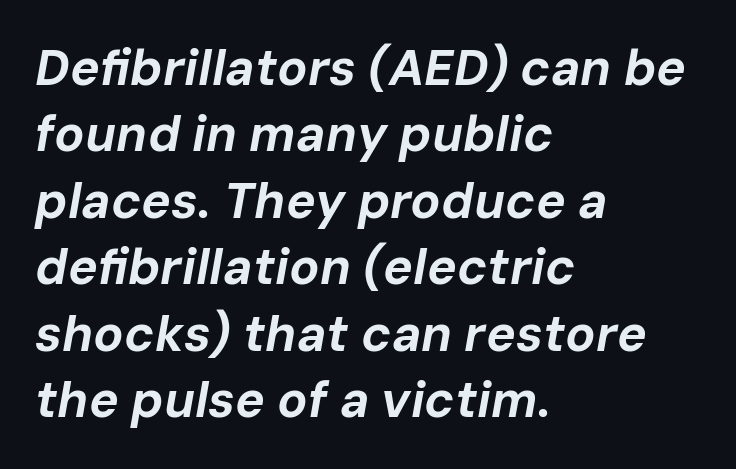
Short and long lines alike share a common starting point at left. The words here are not underlined. In terms of weight, the rendering is a true, heavy bold. In terms of leading, this rendering sits right in the middle.
